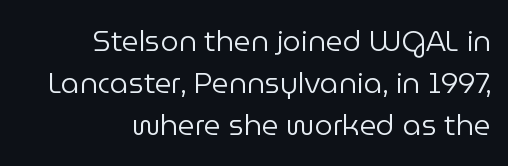
{"serif": "no", "italic": "no", "bold": "no", "weight": "regular", "width": "normal", "stroke_contrast": "low", "x_height": "medium", "monospaced": "no", "underline": "no", "align": "right", "line_spacing": "normal", "line_spacing_ratio": 1.45, "letter_spacing": "normal", "letter_spacing_em": 0.0, "glyph_px": 29}
